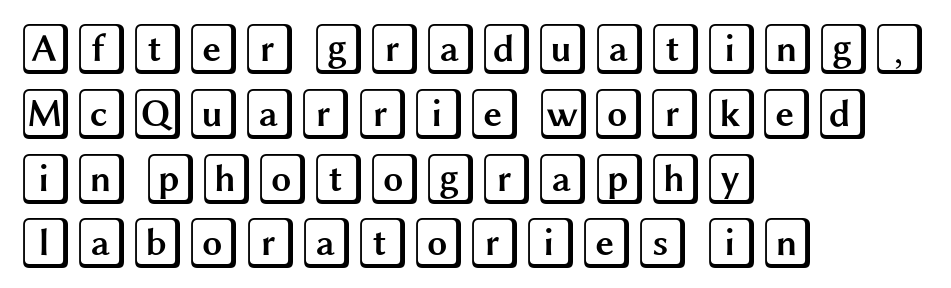
The image shows 51 px wide type, upright; set left-aligned, normal line spacing (1.27x), normal letter spacing, not underlined; a large x-height.
